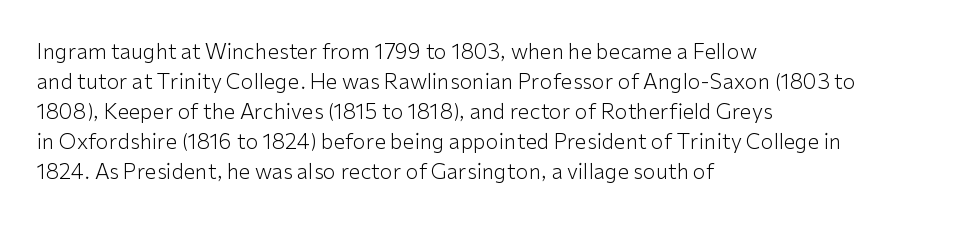
Compared with typical body copy, the letter spacing here is the same. The text block is weighted toward the left margin, trailing off unevenly rightward. The foot of each line stays bare and open. Evenly set lines give the paragraph a standard silhouette. Stroke thickness stays within the range of a standard reading face or lighter.
